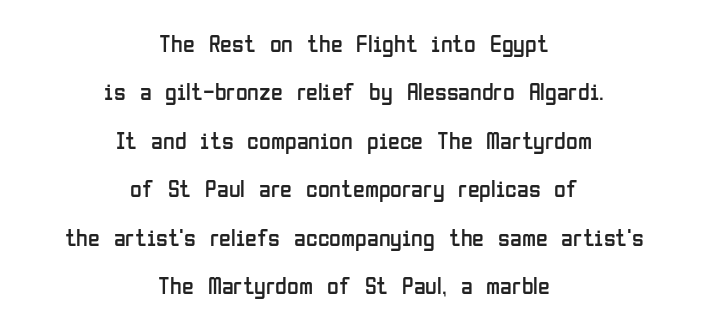
You could call the tracking neutral — neither tight nor loose. The passage shown is not underscored anywhere. Summary of weight: not heavy and not bold. One-word summary of the alignment: center. The vertical gap from one line to the next is large.
